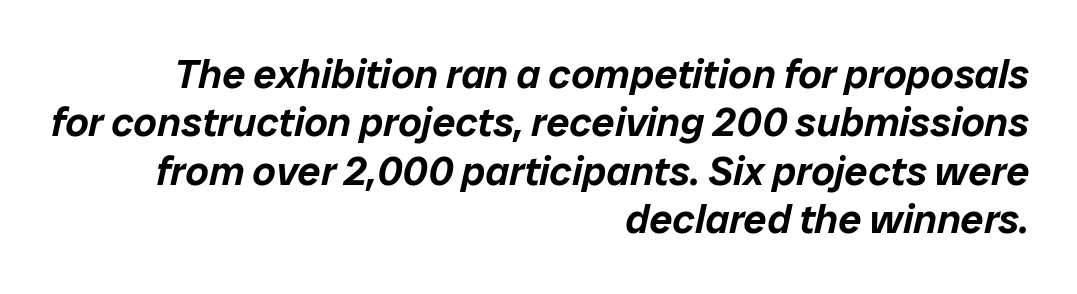
Each letter keeps its own natural width here, so spacing adapts to shape. The foot of each line stays bare and open. Nothing unusual about the tracking: characters are spaced as the font intends. Would a proofreader flag this as italicized? Yes. This rendering uses right alignment, leaving the left contour irregular.
